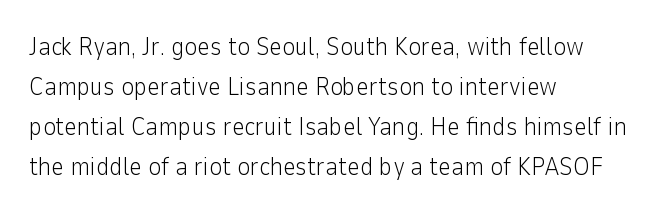
The area under the type is left untouched. A typesetter would mark this as roman, not italic. What's the leading like? Ordinary, nothing unusual. A typesetter would call this zero additional tracking. Which margin do the lines hug? The left one — the right edge is uneven. The cut favours lightness, reaching ordinary text weight at its darkest.
